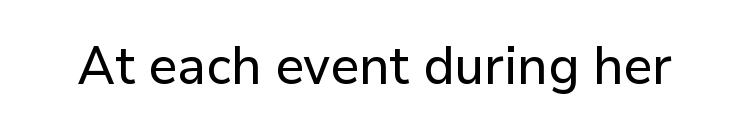
{"serif": "no", "italic": "no", "width": "normal", "stroke_contrast": "low", "x_height": "medium", "monospaced": "no", "underline": "no", "letter_spacing": "normal", "letter_spacing_em": 0.0, "glyph_px": 53}
